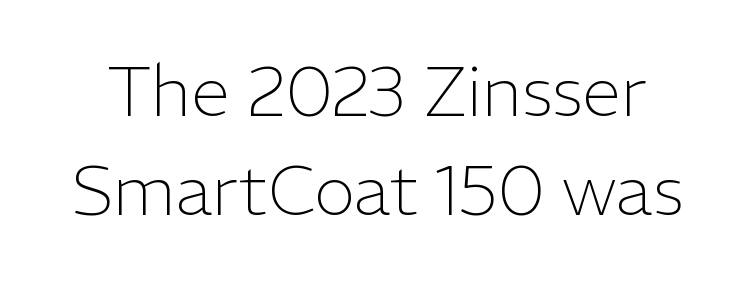
Underline: absent. A normal amount of white space separates one row of letters from the next. In terms of letterspacing, this is plain default setting. This is the regular roman posture of the typeface.
